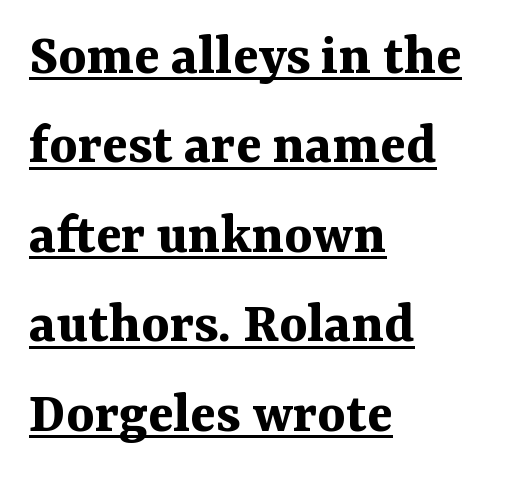
Q: Is the text bold? A: Yes.
Q: Is the text italic (slanted)? A: No, it is upright.
Q: Is the typeface a serif or a sans-serif typeface? A: Serif.
Q: Is the text underlined? A: Yes.
Q: How is the paragraph aligned? A: Left-aligned.
Q: Is the spacing between letters normal or unusually wide? A: Normal.
Q: Is the spacing between lines tight, normal or loose? A: Normal.
Q: Width (condensed, normal, or wide)? A: Normal.
Q: Stroke contrast? A: Medium.
Q: x-height? A: Medium.
Q: Monospaced? A: No.
